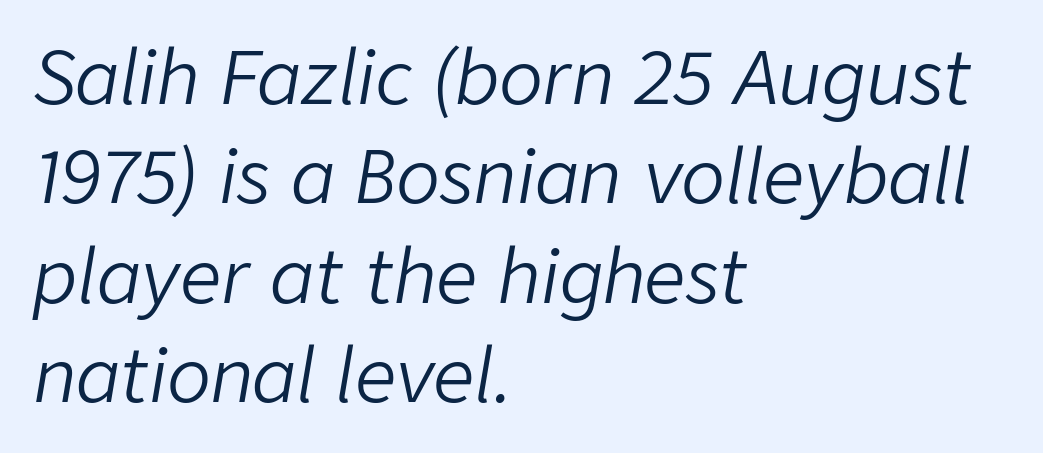
The image shows 73 px light type, italic (leaning right); set left-aligned, normal line spacing (1.36x), normal letter spacing, not underlined; low stroke contrast and a medium x-height.
